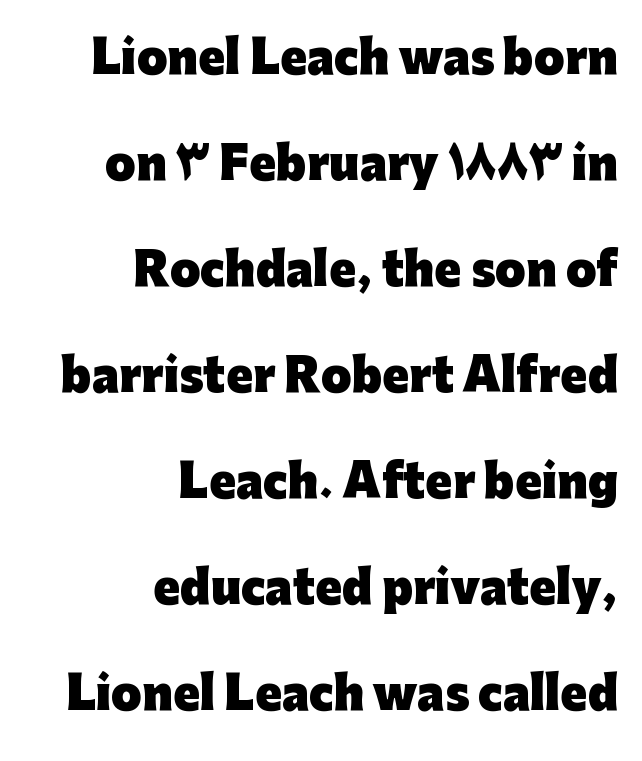
The image shows 44 px heavy sans-serif type, upright; set right-aligned, loose line spacing (2.41x), normal letter spacing, not underlined; low stroke contrast and a medium x-height.
